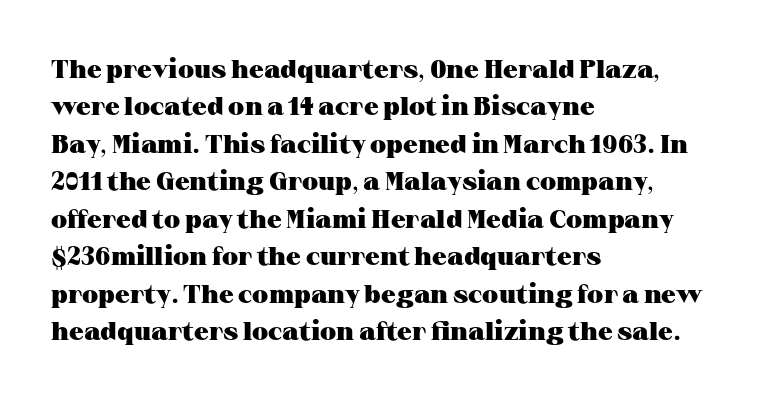
{"italic": "no", "bold": "yes", "underline": "no", "align": "left", "line_spacing": "normal", "line_spacing_ratio": 1.44, "letter_spacing": "normal", "letter_spacing_em": 0.0, "glyph_px": 26}
